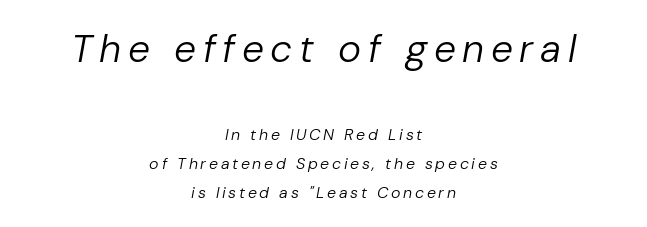
{"italic": "yes", "lean": "right", "slant_degrees": 10, "bold": "no", "weight": "regular", "width": "normal", "stroke_contrast": "low", "x_height": "medium", "monospaced": "no", "underline": "no", "align": "center", "line_spacing_ratio": 1.8, "larger_block": "first", "size_ratio": 2.44, "glyph_px": 39}
